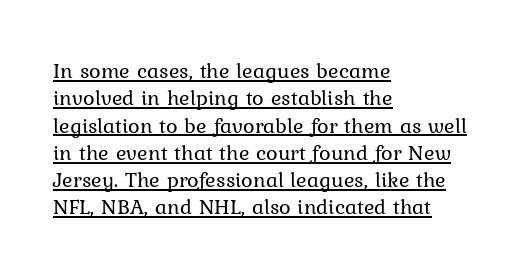
{"italic": "no", "bold": "no", "underline": "yes", "align": "left", "line_spacing_ratio": 1.24, "letter_spacing": "normal", "letter_spacing_em": 0.0, "glyph_px": 22}
